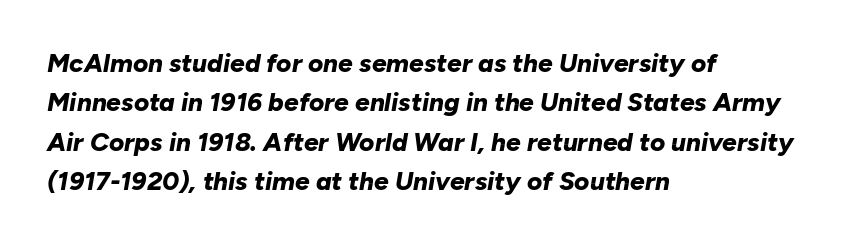
Bold? Absolutely — the strokes are thick and heavy. The strip under each line holds only bare page. The paragraph has a hard left edge and a soft right edge. In terms of posture, this sample is oblique.
